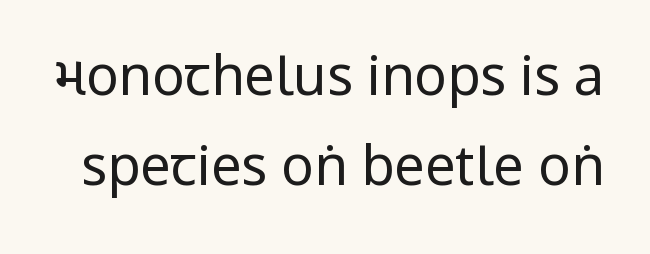
Is there any slant? The stems are plumb. The leading is moderate, giving the passage an even texture. The space directly below the letters is spotless. Stroke terminals: plain, sans-serif. The gaps between neighbouring characters are ordinary and unremarkable.
